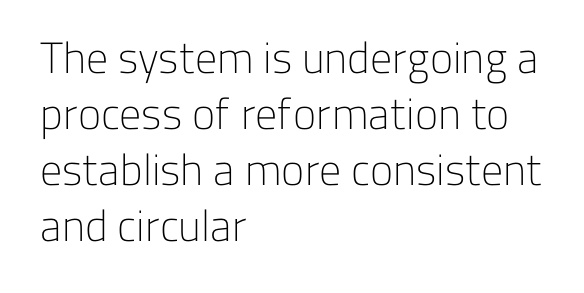
Q: Is the text bold? A: No.
Q: Is the text italic (slanted)? A: No, it is upright.
Q: Is the typeface a serif or a sans-serif typeface? A: Sans-serif.
Q: Is the text underlined? A: No.
Q: How is the paragraph aligned? A: Left-aligned.
Q: Is the spacing between letters normal or unusually wide? A: Normal.
Q: Is the spacing between lines tight, normal or loose? A: Normal.
Q: Width (condensed, normal, or wide)? A: Normal.
Q: Stroke contrast? A: Low.
Q: x-height? A: Medium.
Q: Monospaced? A: No.
